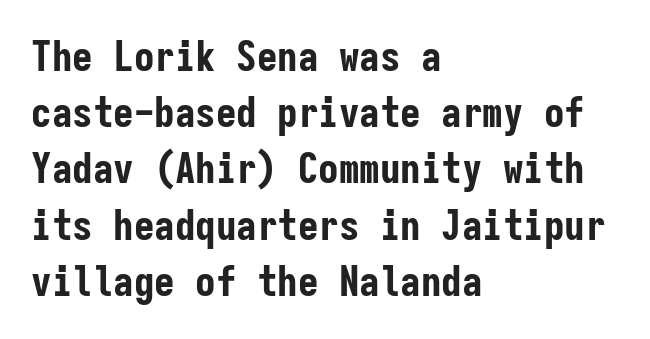
The image shows 41 px bold, condensed sans-serif type, upright, monospaced; set left-aligned, normal line spacing (1.37x), normal letter spacing, not underlined; low stroke contrast and a medium x-height.
